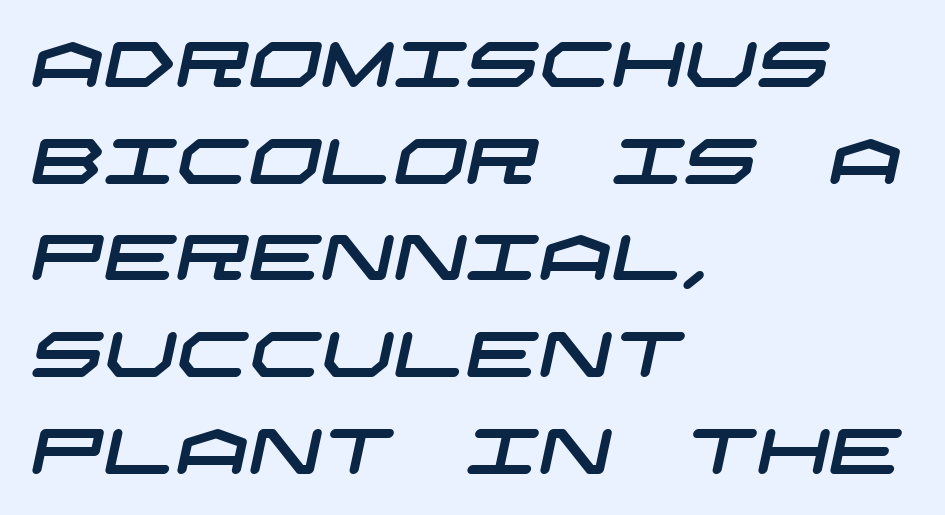
Leftover space on each line is placed entirely after the last word. The typeface chosen for these lines omits serifs. The designer left line spacing at the default. The specimen omits any rule beneath the text block's lines. Tracking here is standard; glyphs follow each other at the usual distance.
